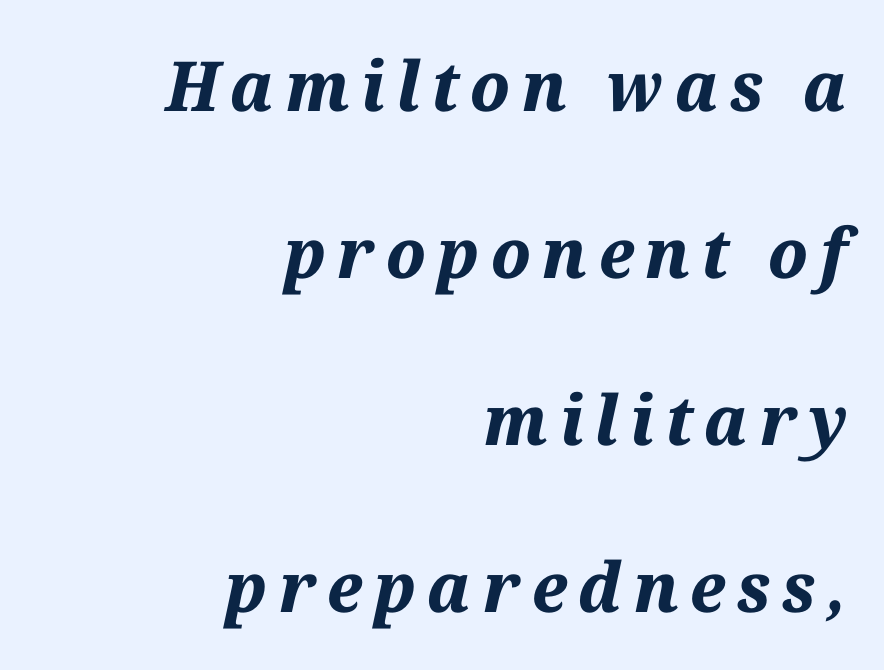
Q: Is the text bold? A: Yes.
Q: Is the text italic (slanted)? A: Yes, it leans right by about 12 degrees.
Q: Is the text underlined? A: No.
Q: How is the paragraph aligned? A: Right-aligned.
Q: Is the spacing between lines tight, normal or loose? A: Loose.
Q: Width (condensed, normal, or wide)? A: Normal.
Q: Stroke contrast? A: Medium.
Q: x-height? A: Medium.
Q: Monospaced? A: No.
